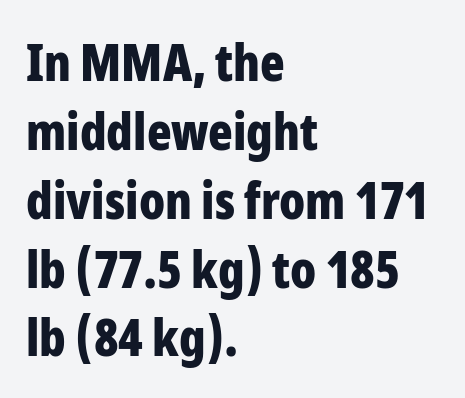
Underline: absent. What's the leading like? Ordinary, nothing unusual. Italic? Not at all — the glyphs are vertical. The face used here is a sans, in the tradition of grotesques and geometrics. The rendering anchors every line to the left-hand side. Observe the ordinary spacing: letters are neighbours, not strangers.
